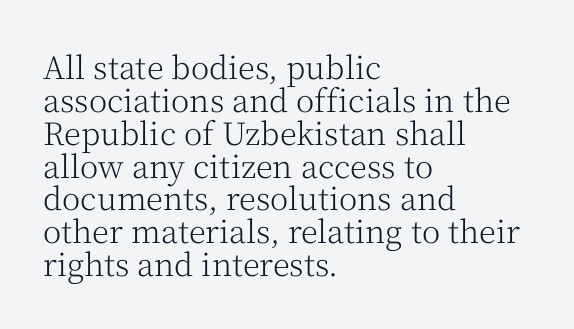
The image shows 31 px light serif type, upright; set left-aligned, tight line spacing (1.06x), normal letter spacing, not underlined; medium stroke contrast and a medium x-height.
